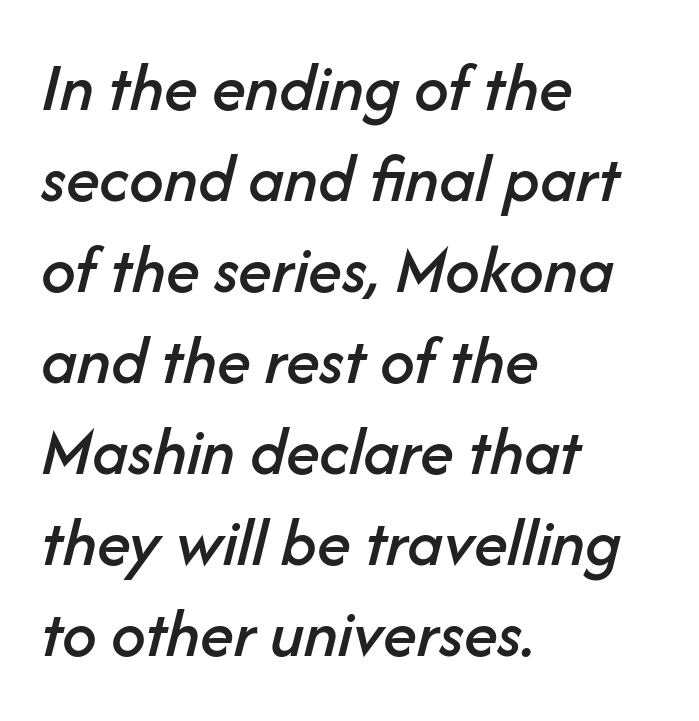
Clear beneath every line of the passage. Characters follow at the spacing the type designer built in. Is the type slanted? Yes — the strokes lean at a clear angle. You could not count columns in this text — the font is proportionally spaced. All the whitespace from short lines collects on the right.
